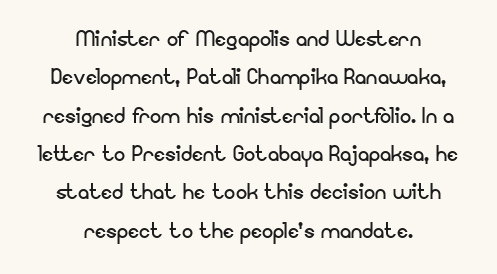
The image shows 28 px regular-weight sans-serif type, upright; set centered, normal line spacing (1.37x), normal letter spacing, not underlined; low stroke contrast and a small x-height.
